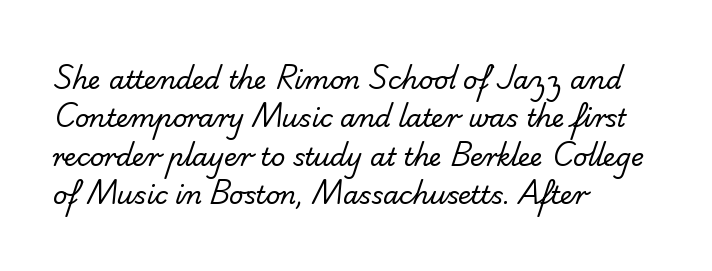
The space beneath each line is pristine and unruled. Layout note: lines flush left. This is not heavy type; no bold has been used. Reading down the column, the eye jumps a familiar distance to each next line.
